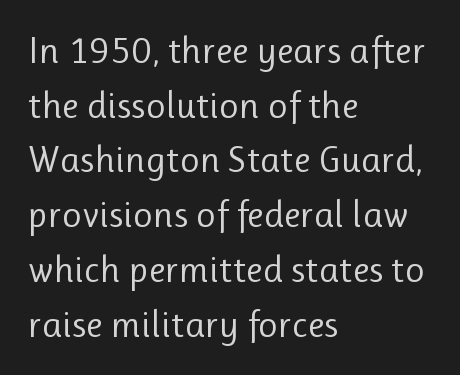
Do the letters lean? They stand straight. The rows are spaced the way most documents space them. Summary of weight: not heavy and not bold. Is this a fixed-width face? No — the glyphs have proportional, varying widths.
